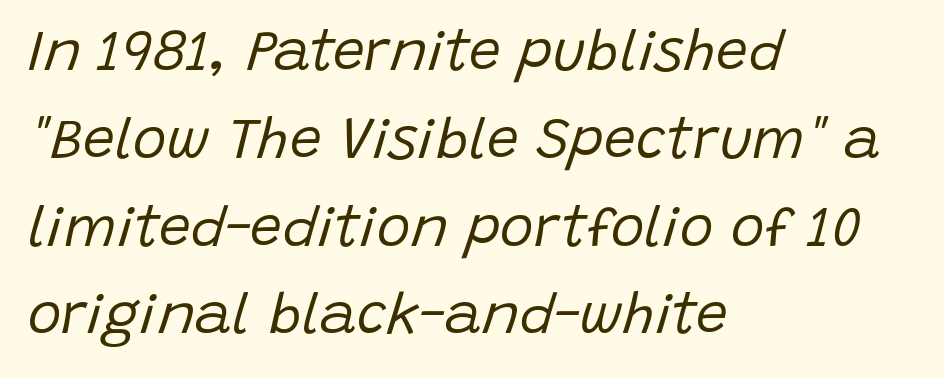
{"italic": "yes", "lean": "right", "slant_degrees": 15, "bold": "no", "weight": "regular", "width": "normal", "stroke_contrast": "low", "x_height": "large", "monospaced": "no", "underline": "no", "align": "left", "line_spacing": "normal", "line_spacing_ratio": 1.54, "letter_spacing": "normal", "letter_spacing_em": 0.0, "glyph_px": 57}
